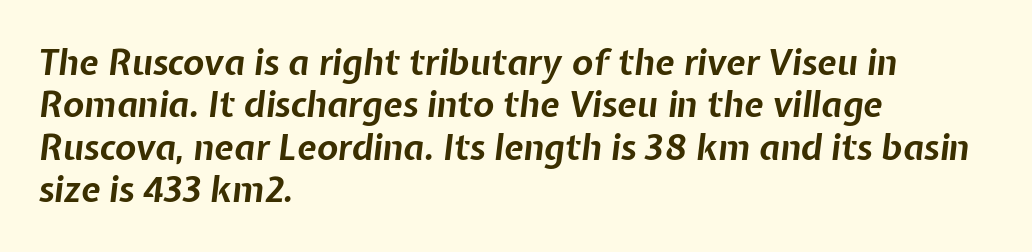
The image shows 35 px bold type, italic (leaning right); set left-aligned, line spacing 1.21x, normal letter spacing, not underlined; low stroke contrast and a medium x-height.
